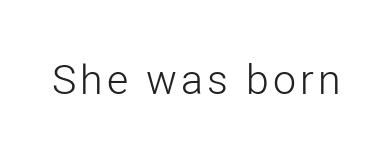
Q: Is the text bold? A: No.
Q: Is the text italic (slanted)? A: No, it is upright.
Q: Is the typeface a serif or a sans-serif typeface? A: Sans-serif.
Q: Is the text underlined? A: No.
Q: Width (condensed, normal, or wide)? A: Normal.
Q: Stroke contrast? A: Low.
Q: x-height? A: Medium.
Q: Monospaced? A: No.
